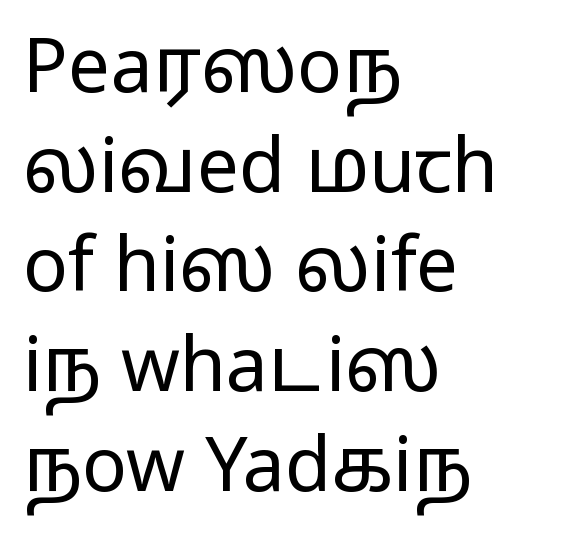
The strip under each line holds only bare page. Think of a printed novel: that variable character pitch is what you see here. The letters look calm and open, with moderate or lighter stems. Interline gaps are of average width in this sample. The letterforms sit shoulder to shoulder at normal distance.
